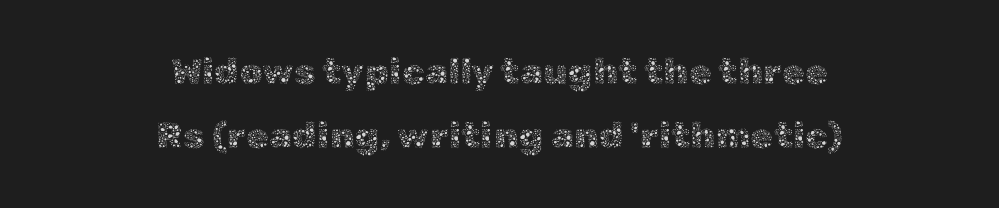
Letter spacing: default. Designer's note — italics off, roman on. The specimen omits any rule beneath the text block's lines. Stroke mass is kept to a normal reading level or below.
